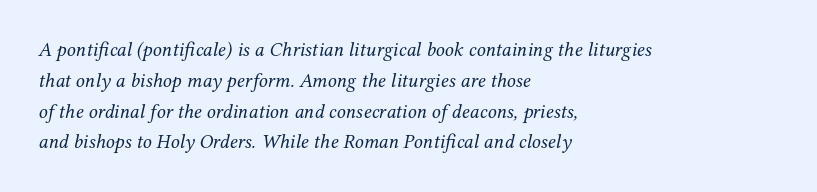
The image shows 20 px text type, italic (leaning right); set left-aligned, normal line spacing (1.54x), normal letter spacing, not underlined.
